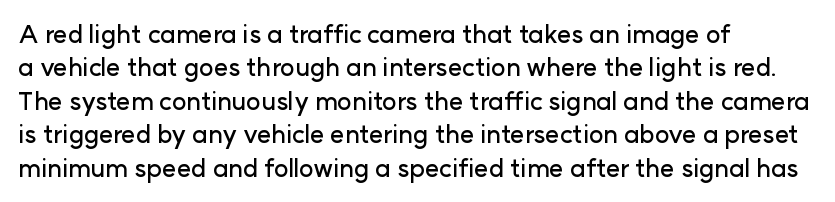
{"italic": "no", "underline": "no", "align": "left", "line_spacing": "normal", "line_spacing_ratio": 1.34, "letter_spacing": "normal", "letter_spacing_em": 0.0, "glyph_px": 25}
